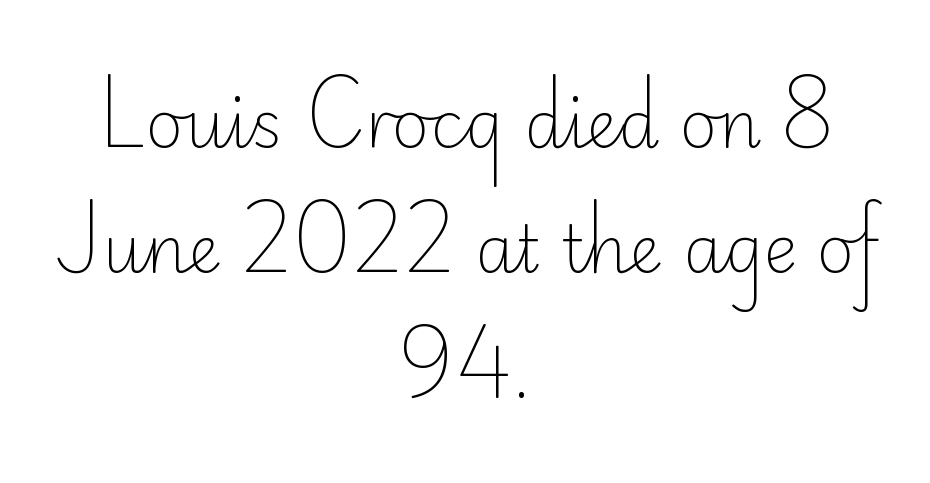
The image shows 65 px light sans-serif type, upright; set centered, loose line spacing (1.92x), normal letter spacing, not underlined; low stroke contrast and a small x-height.
